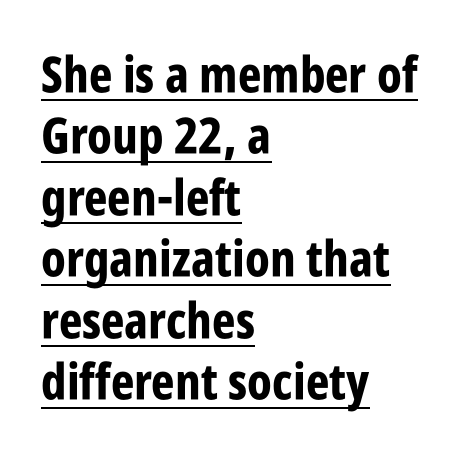
{"serif": "no", "italic": "no", "bold": "yes", "weight": "bold", "width": "condensed", "stroke_contrast": "low", "x_height": "large", "monospaced": "no", "underline": "yes", "align": "left", "line_spacing_ratio": 1.23, "letter_spacing": "normal", "letter_spacing_em": 0.0, "glyph_px": 50}
